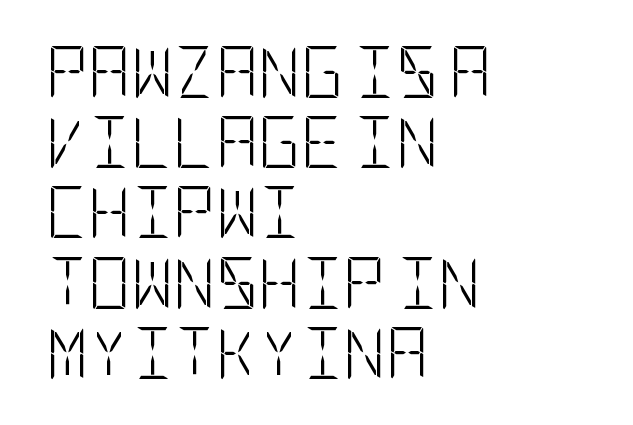
These lines were composed using upright roman letters. Vertical stems look standard width or narrower in stroke. This sample is left-justified, so line endings fall wherever the words run out. Nobody touched the tracking dial on this one.
